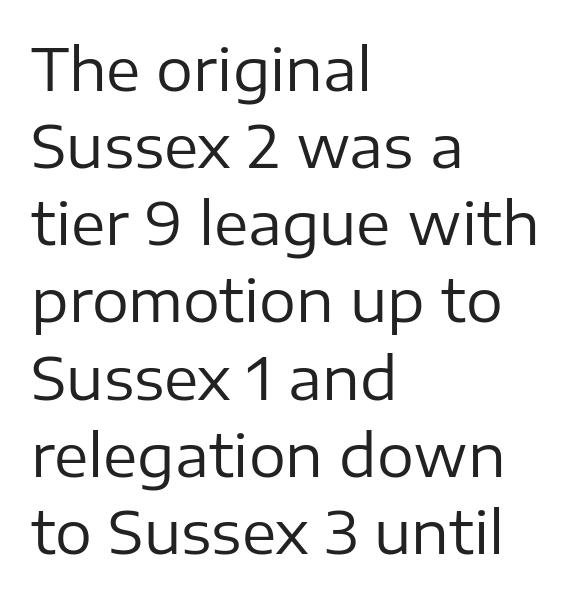
Q: Is the text bold? A: No.
Q: Is the text italic (slanted)? A: No, it is upright.
Q: Is the typeface a serif or a sans-serif typeface? A: Sans-serif.
Q: Is the text underlined? A: No.
Q: How is the paragraph aligned? A: Left-aligned.
Q: Is the spacing between letters normal or unusually wide? A: Normal.
Q: Is the spacing between lines tight, normal or loose? A: Normal.
Q: Width (condensed, normal, or wide)? A: Normal.
Q: Stroke contrast? A: Low.
Q: x-height? A: Medium.
Q: Monospaced? A: No.
